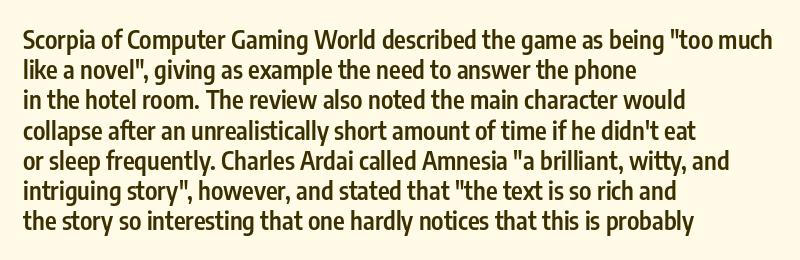
The image shows 25 px text type, upright; set left-aligned, line spacing 1.21x, normal letter spacing, not underlined.
